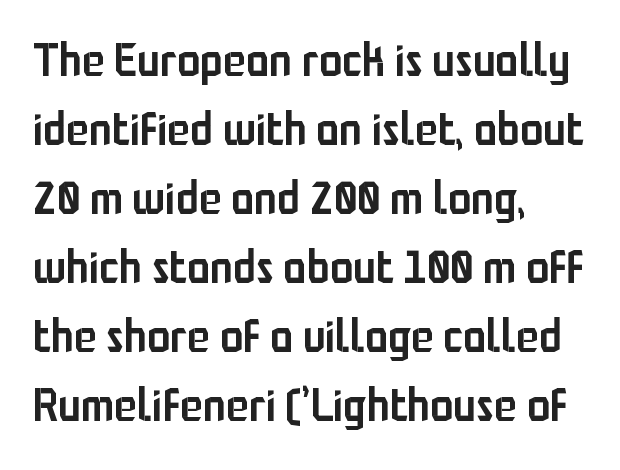
Q: Is the text bold? A: Semi-bold.
Q: Is the text italic (slanted)? A: No, it is upright.
Q: Is the typeface a serif or a sans-serif typeface? A: Sans-serif.
Q: Is the text underlined? A: No.
Q: How is the paragraph aligned? A: Left-aligned.
Q: Is the spacing between letters normal or unusually wide? A: Normal.
Q: Is the spacing between lines tight, normal or loose? A: Normal.
Q: Width (condensed, normal, or wide)? A: Condensed.
Q: Stroke contrast? A: Low.
Q: x-height? A: Medium.
Q: Monospaced? A: No.
